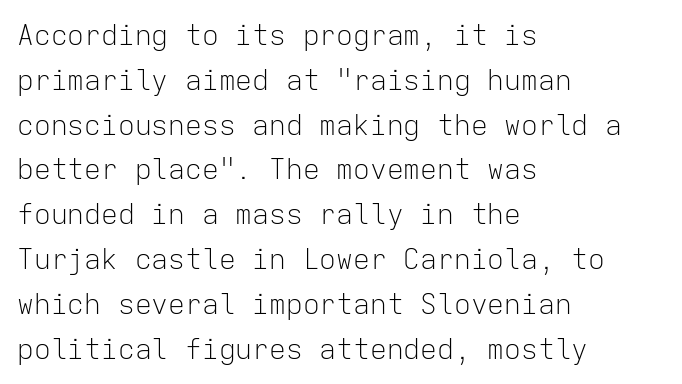
The paragraph has a hard left edge and a soft right edge. Line spacing here is normal. The face used here is a sans, in the tradition of grotesques and geometrics. This rendering features lettering with no underline. Caption: standard tracking, unaltered. If you drew a line through each stem, it would be perfectly vertical.
